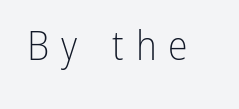
The image shows 40 px light, condensed sans-serif type, upright; set unusually wide letter spacing (+0.3 em), not underlined; low stroke contrast and a medium x-height.
